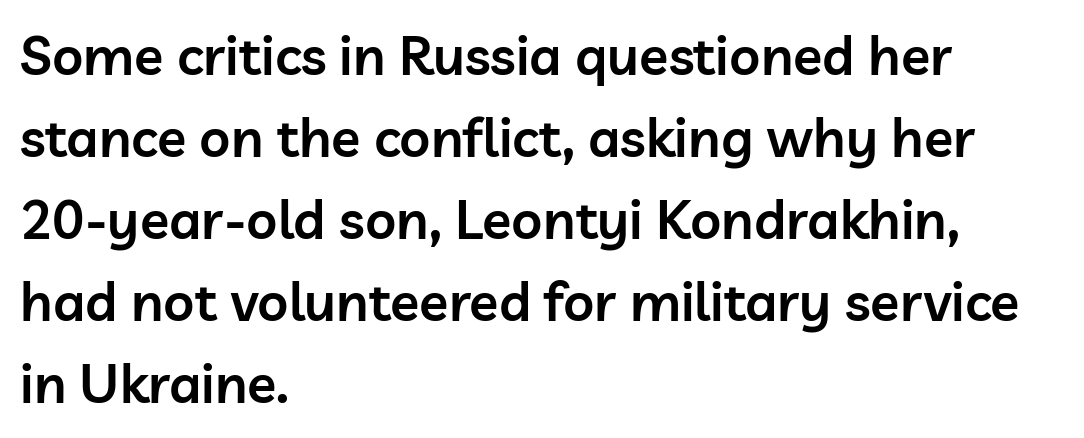
The image shows 54 px semibold sans-serif type, upright; set left-aligned, normal line spacing (1.52x), normal letter spacing, not underlined; low stroke contrast and a medium x-height.
